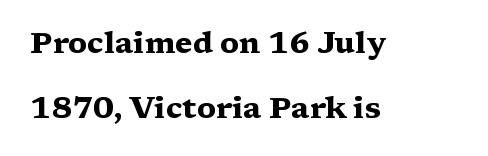
Looks like regular typesetting: each glyph gets only the width it needs. Is there any slant? The stems are plumb. Vertical spacing — loose. Font category for this specimen: serif.
